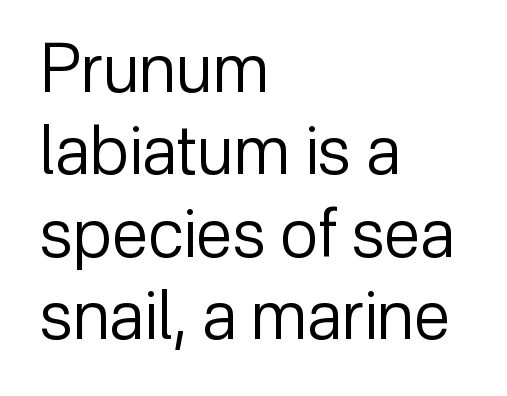
Left-aligned paragraph, ragged on the right. Check the space under the baseline: it is left empty. No feet cap the strokes, marking this as sans-serif type. Each letter keeps its own natural width here, so spacing adapts to shape.
